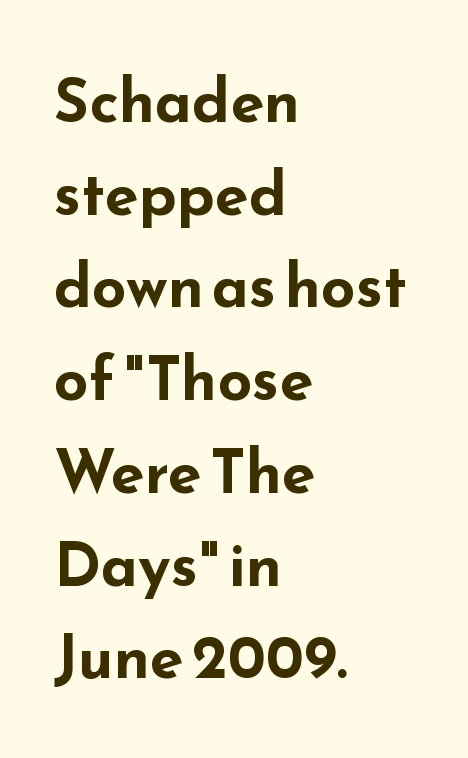
The image shows 61 px bold, wide sans-serif type, upright; set left-aligned, normal line spacing (1.52x), normal letter spacing, not underlined; low stroke contrast and a small x-height.
